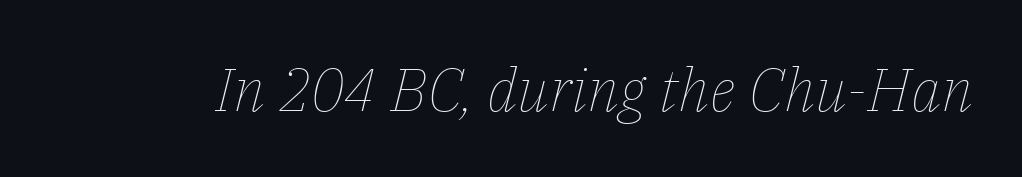
The image shows 60 px thin type, italic (leaning right); set normal letter spacing, not underlined; low stroke contrast and a medium x-height.
